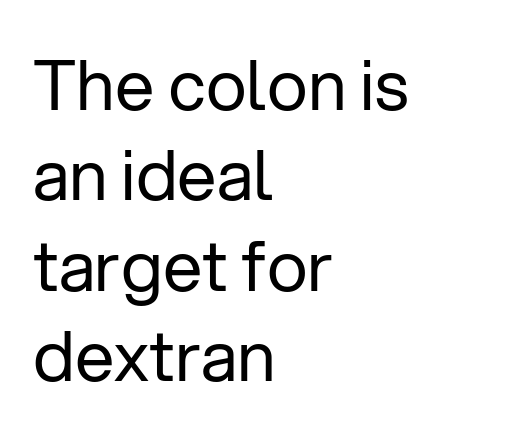
Q: Is the text bold? A: No.
Q: Is the text italic (slanted)? A: No, it is upright.
Q: Is the typeface a serif or a sans-serif typeface? A: Sans-serif.
Q: Is the text underlined? A: No.
Q: How is the paragraph aligned? A: Left-aligned.
Q: Is the spacing between letters normal or unusually wide? A: Normal.
Q: Is the spacing between lines tight, normal or loose? A: Normal.
Q: Width (condensed, normal, or wide)? A: Normal.
Q: Stroke contrast? A: Low.
Q: x-height? A: Medium.
Q: Monospaced? A: No.
